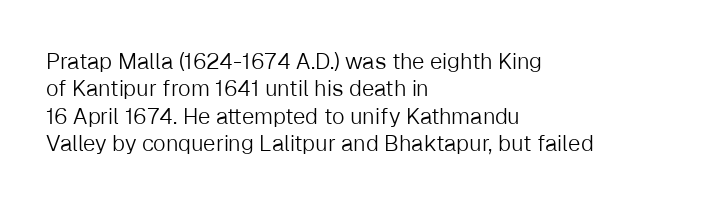
Q: Is the text bold? A: No.
Q: Is the text italic (slanted)? A: No, it is upright.
Q: Is the text underlined? A: No.
Q: How is the paragraph aligned? A: Left-aligned.
Q: Is the spacing between letters normal or unusually wide? A: Normal.
Q: Is the spacing between lines tight, normal or loose? A: Normal.
